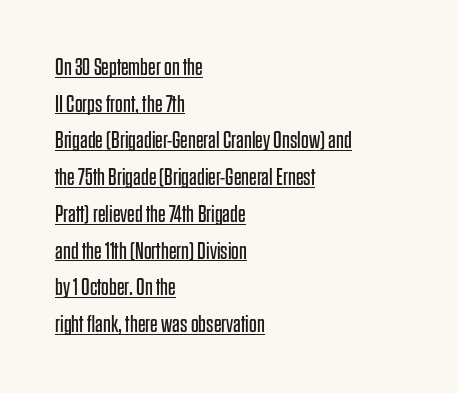
Q: Is the text bold? A: No.
Q: Is the text italic (slanted)? A: No, it is upright.
Q: Is the text underlined? A: Yes.
Q: How is the paragraph aligned? A: Left-aligned.
Q: Is the spacing between letters normal or unusually wide? A: Normal.
Q: Is the spacing between lines tight, normal or loose? A: Normal.
